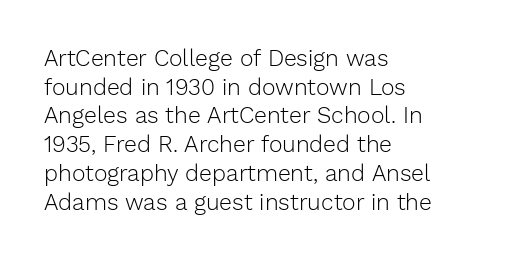
The lines sit at an ordinary, default distance from one another. The text block is weighted toward the left margin, trailing off unevenly rightward. Tracking value appears to be zero — textbook default spacing. Has an underline been added? It has not. Stroke mass is kept to a normal reading level or below.
